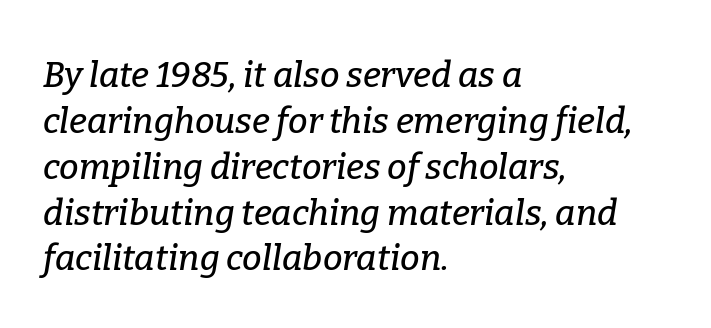
The string is rendered with underlining switched off. The leading is moderate, giving the passage an even texture. These lines are composed in type with serifs. Teacher's note: observe the even left margin — that is flush-left alignment. Italic: yes, the glyphs are oblique. Proportional: the letters do not fall into vertical columns.
